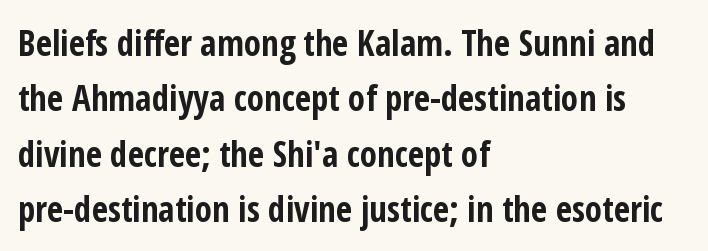
The image shows 35 px bold, condensed sans-serif type, upright; set left-aligned, normal line spacing (1.58x), normal letter spacing, not underlined; low stroke contrast and a medium x-height.
